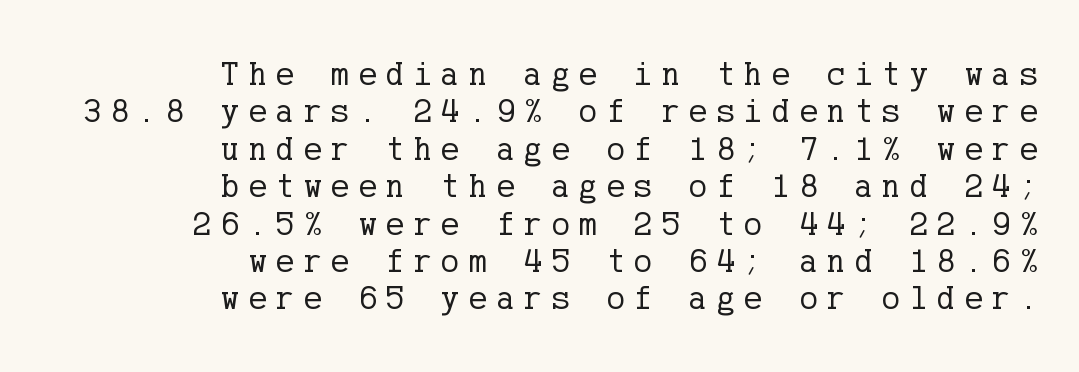
{"serif": "yes", "italic": "no", "bold": "no", "weight": "regular", "width": "normal", "stroke_contrast": "low", "x_height": "medium", "underline": "no", "align": "right", "line_spacing": "tight", "line_spacing_ratio": 1.1, "letter_spacing": "wide", "letter_spacing_em": 0.28, "glyph_px": 34}
